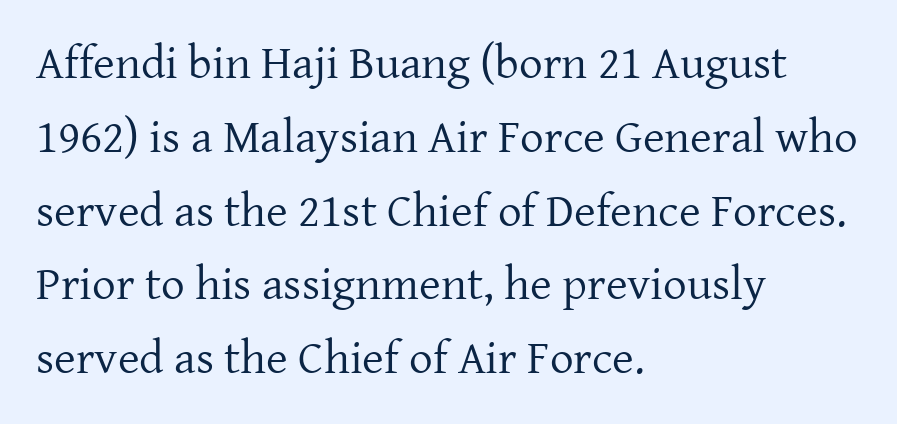
The image shows 47 px regular-weight serif type, upright; set left-aligned, normal line spacing (1.57x), normal letter spacing, not underlined; low stroke contrast and a medium x-height.
